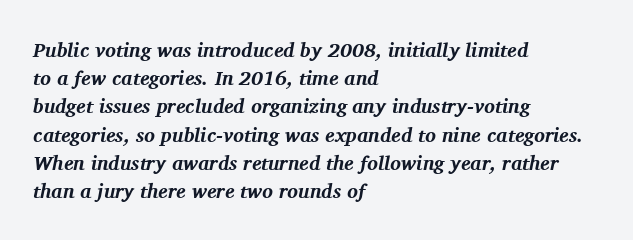
{"italic": "yes", "lean": "right", "slant_degrees": 11, "bold": "yes", "underline": "no", "align": "left", "line_spacing": "normal", "line_spacing_ratio": 1.41, "letter_spacing": "normal", "letter_spacing_em": 0.0, "glyph_px": 20}
